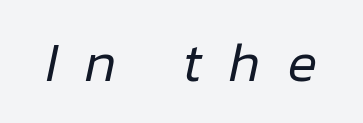
Stems here are at most as thick as an everyday book face. The type is letterspaced generously, with wide tracking. Just letters on the line, the space beneath them empty. Here the designer chose a conventional face with non-uniform glyph widths. Style check: oblique.
